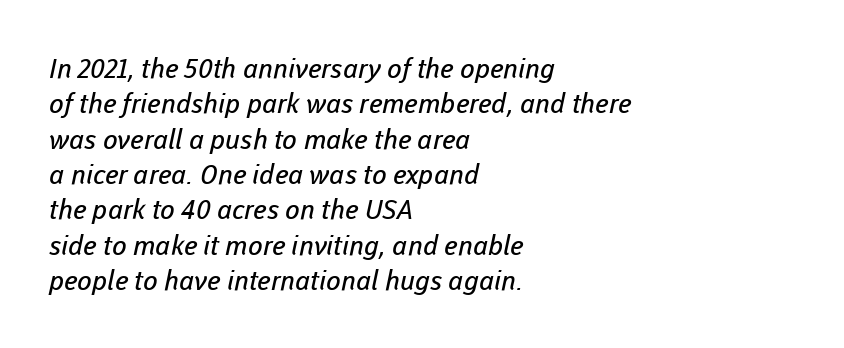
Words float on clear page, feet unadorned. Default kerning and tracking; the words read as compact shapes. Typeset ragged right — the left edge is the straight one. Bold? No — there's no thickening of the strokes. Evenly set lines give the paragraph a standard silhouette.
